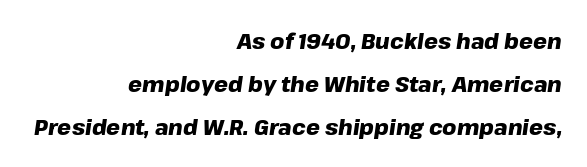
{"italic": "yes", "lean": "right", "slant_degrees": 8, "bold": "yes", "underline": "no", "align": "right", "line_spacing": "loose", "line_spacing_ratio": 1.95, "letter_spacing": "normal", "letter_spacing_em": 0.0, "glyph_px": 22}
